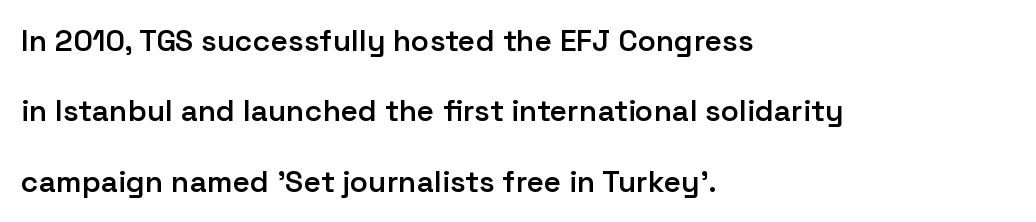
Q: Is the text bold? A: Semi-bold.
Q: Is the text italic (slanted)? A: No, it is upright.
Q: Is the typeface a serif or a sans-serif typeface? A: Sans-serif.
Q: Is the text underlined? A: No.
Q: How is the paragraph aligned? A: Left-aligned.
Q: Is the spacing between letters normal or unusually wide? A: Normal.
Q: Is the spacing between lines tight, normal or loose? A: Loose.
Q: Width (condensed, normal, or wide)? A: Normal.
Q: Stroke contrast? A: Low.
Q: x-height? A: Medium.
Q: Monospaced? A: No.
